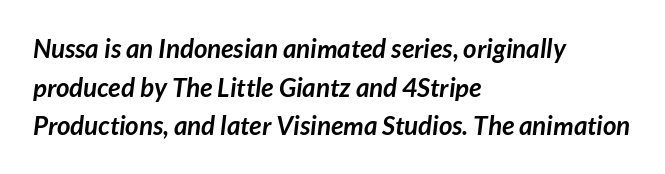
The image shows 26 px bold type; set left-aligned, normal line spacing (1.49x), normal letter spacing, not underlined.
